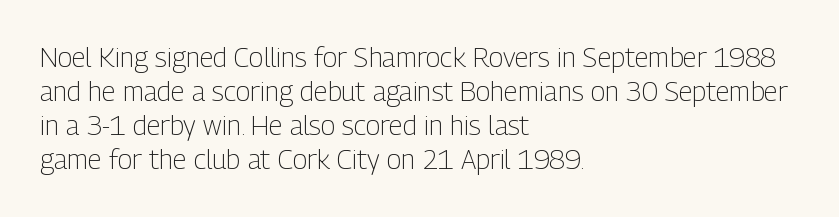
Q: Is the text bold? A: No.
Q: Is the text italic (slanted)? A: No, it is upright.
Q: Is the text underlined? A: No.
Q: How is the paragraph aligned? A: Left-aligned.
Q: Is the spacing between letters normal or unusually wide? A: Normal.
Q: Is the spacing between lines tight, normal or loose? A: Normal.
